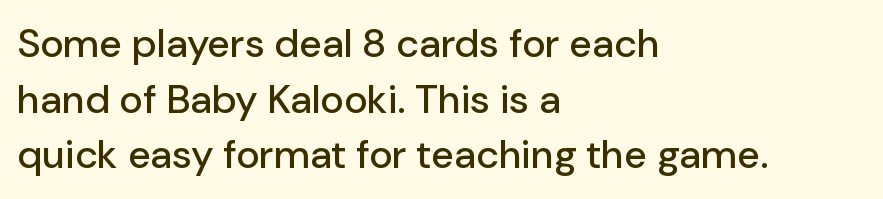
You could not count columns in this text — the font is proportionally spaced. Do the letters lean? They stand straight. Reading down the column, the eye jumps a familiar distance to each next line. Just letters on the line, the space beneath them empty.
